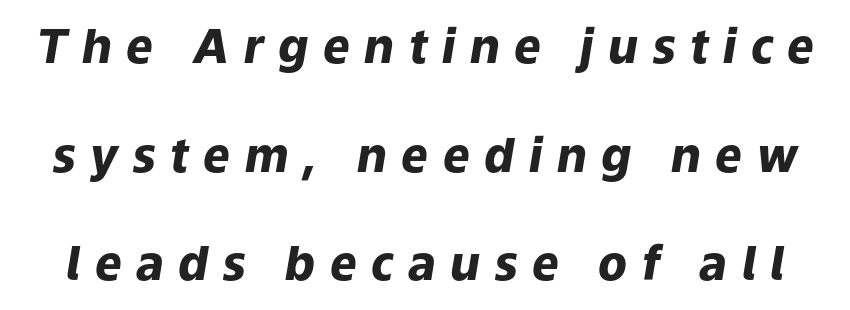
Looking at the ascenders, they clearly lean. The line texture is sparse and dotted thanks to wide tracking. Proportional: the letters do not fall into vertical columns. Weight: bold. Airy leading. The words here are not underlined.
